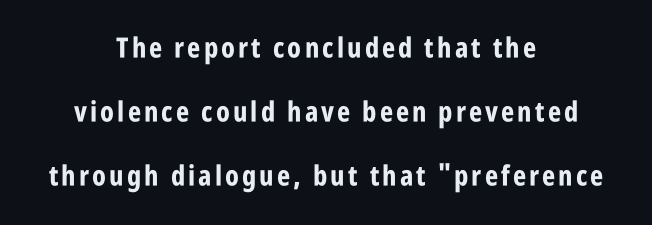
The image shows 28 px bold, condensed sans-serif type, upright; set centered, loose line spacing (2.28x), not underlined; low stroke contrast and a large x-height.
